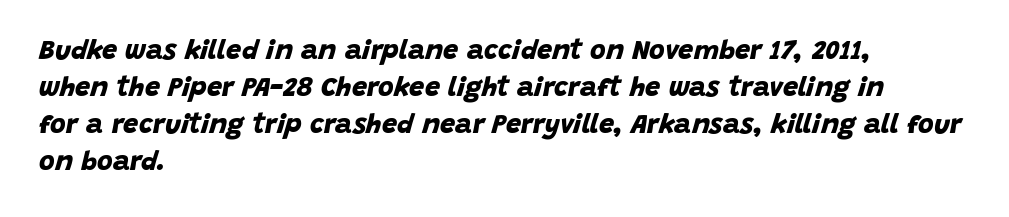
The image shows 27 px bold type; set left-aligned, normal line spacing (1.37x), normal letter spacing, not underlined.
